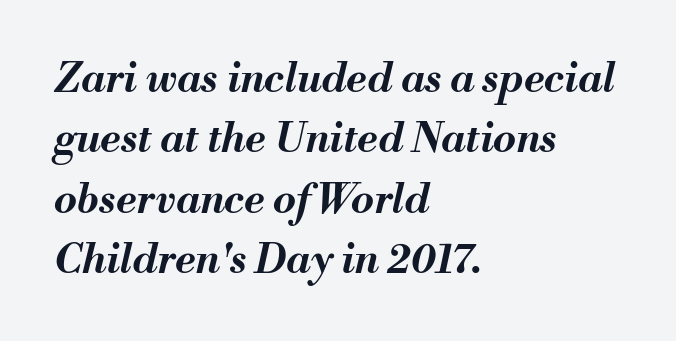
How would I describe the line gaps? Plain and ordinary. Slanted lettering throughout. Bare-footed words on every line. Think of a printed novel: that variable character pitch is what you see here. Left-aligned paragraph, ragged on the right.
